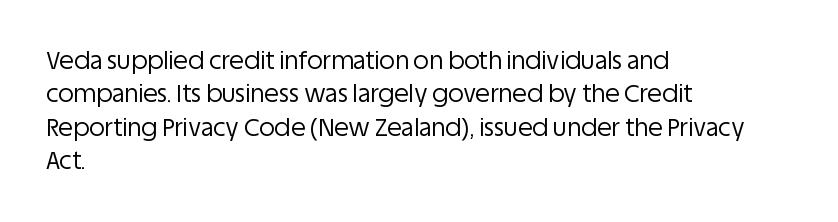
Q: Is the text bold? A: No.
Q: Is the text italic (slanted)? A: No, it is upright.
Q: Is the text underlined? A: No.
Q: How is the paragraph aligned? A: Left-aligned.
Q: Is the spacing between letters normal or unusually wide? A: Normal.
Q: Is the spacing between lines tight, normal or loose? A: Normal.
